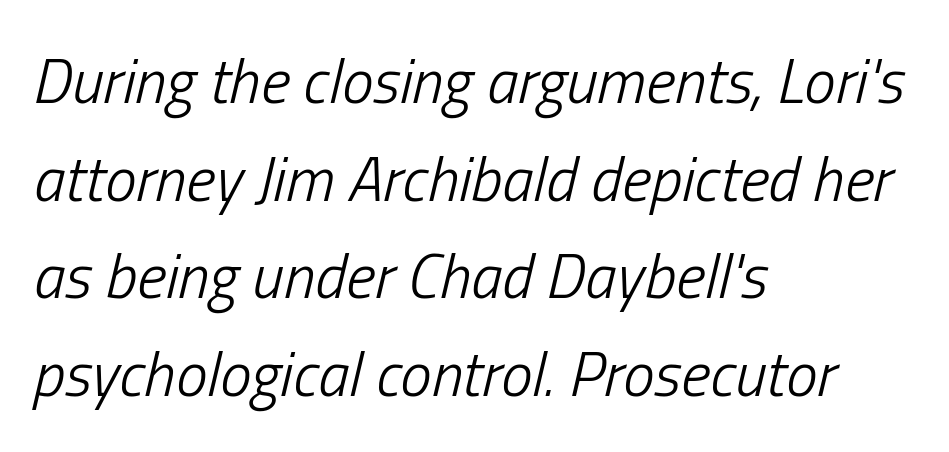
The image shows 63 px light, condensed type, italic (leaning right); set left-aligned, normal line spacing (1.55x), normal letter spacing, not underlined; low stroke contrast and a medium x-height.
